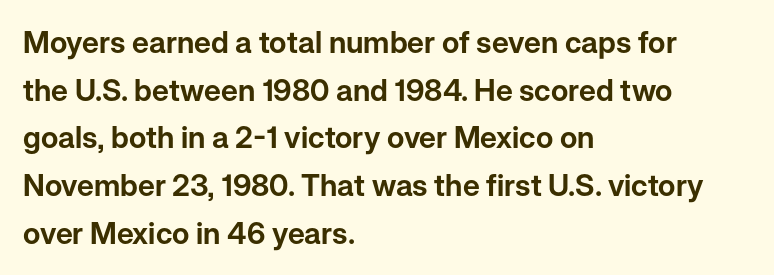
The image shows 30 px sans-serif type, upright; set left-aligned, normal line spacing (1.59x), normal letter spacing, not underlined; low stroke contrast and a medium x-height.
